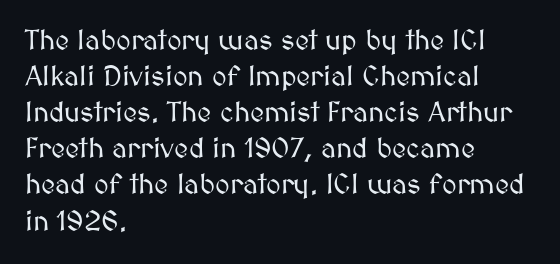
Q: Is the text italic (slanted)? A: No, it is upright.
Q: Is the text underlined? A: No.
Q: How is the paragraph aligned? A: Left-aligned.
Q: Is the spacing between letters normal or unusually wide? A: Normal.
Q: Is the spacing between lines tight, normal or loose? A: Normal.
Q: Width (condensed, normal, or wide)? A: Normal.
Q: Stroke contrast? A: Medium.
Q: x-height? A: Medium.
Q: Monospaced? A: No.
